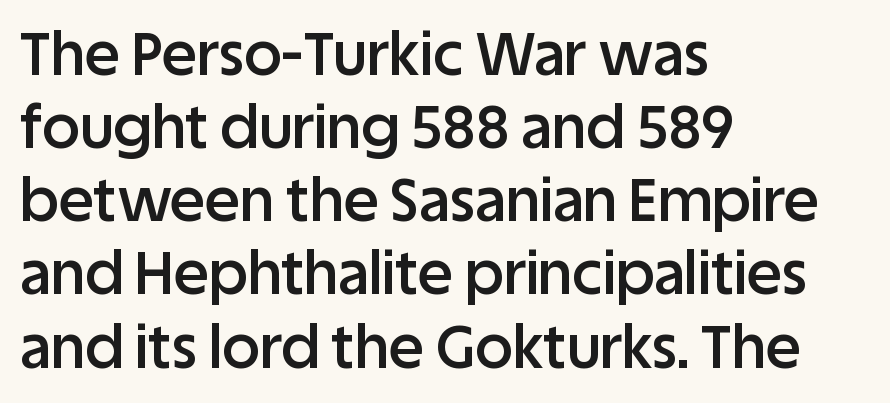
{"serif": "no", "italic": "no", "bold": "semi", "weight": "semibold", "width": "normal", "stroke_contrast": "low", "x_height": "large", "monospaced": "no", "underline": "no", "align": "left", "line_spacing_ratio": 1.24, "letter_spacing": "normal", "letter_spacing_em": 0.0, "glyph_px": 59}
